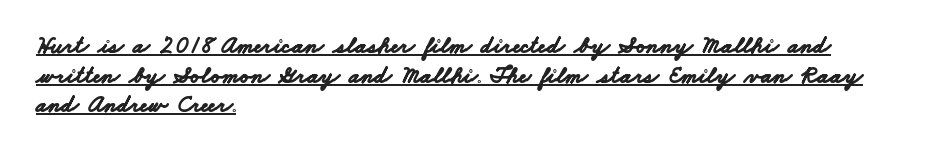
One-word summary of the alignment: left. Letter spacing: default. Emphasis is given by a line drawn under the lettering. Set as a true bold cut, around the 700 mark.
